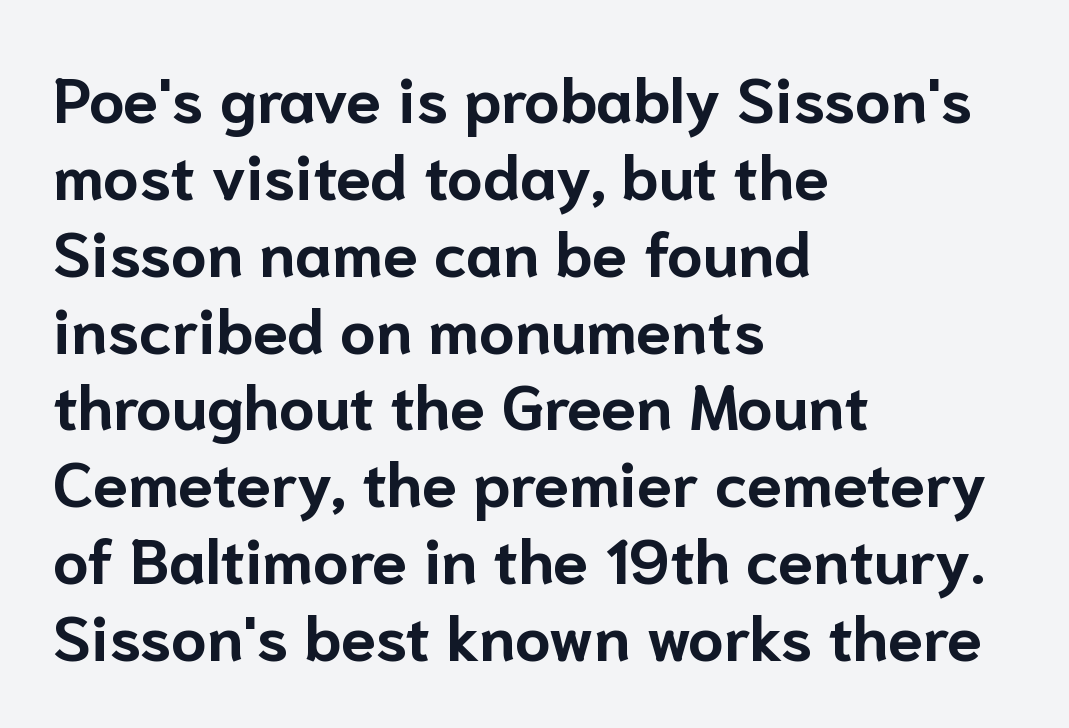
Q: Is the text bold? A: Yes.
Q: Is the text italic (slanted)? A: No, it is upright.
Q: Is the typeface a serif or a sans-serif typeface? A: Sans-serif.
Q: Is the text underlined? A: No.
Q: How is the paragraph aligned? A: Left-aligned.
Q: Is the spacing between letters normal or unusually wide? A: Normal.
Q: Width (condensed, normal, or wide)? A: Normal.
Q: Stroke contrast? A: Low.
Q: x-height? A: Medium.
Q: Monospaced? A: No.
